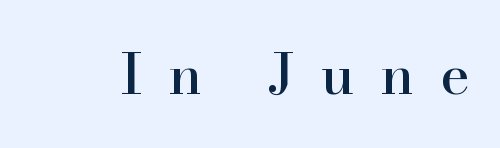
Q: Is the text italic (slanted)? A: No, it is upright.
Q: Is the typeface a serif or a sans-serif typeface? A: Serif.
Q: Is the text underlined? A: No.
Q: Is the spacing between letters normal or unusually wide? A: Unusually wide.
Q: Width (condensed, normal, or wide)? A: Normal.
Q: Stroke contrast? A: High.
Q: x-height? A: Small.
Q: Monospaced? A: No.
